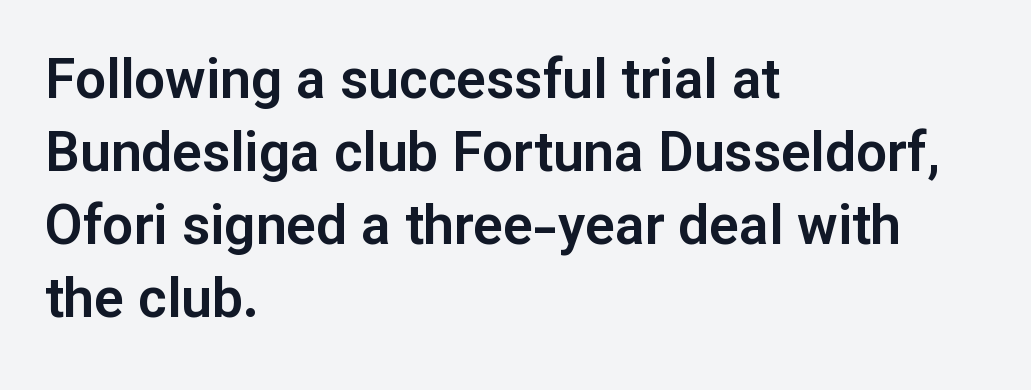
Rendered with straight, roman letterforms. The setting favours the left margin, as ordinary paragraphs usually do. A normal amount of white space separates one row of letters from the next. Font category for this specimen: sans-serif. Default kerning and tracking; the words read as compact shapes.
